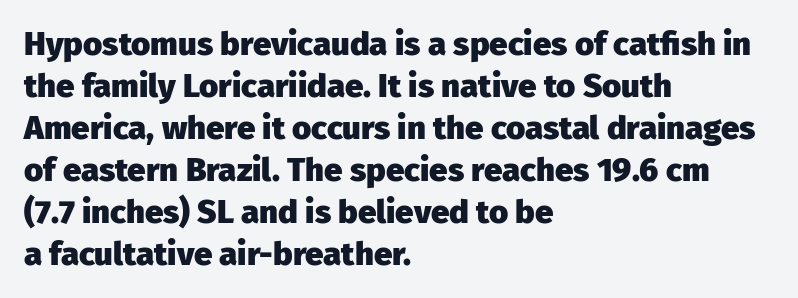
{"serif": "no", "italic": "no", "bold": "yes", "weight": "heavy", "width": "normal", "stroke_contrast": "low", "x_height": "medium", "monospaced": "no", "underline": "no", "align": "left", "line_spacing": "normal", "line_spacing_ratio": 1.27, "letter_spacing": "normal", "letter_spacing_em": 0.0, "glyph_px": 33}
